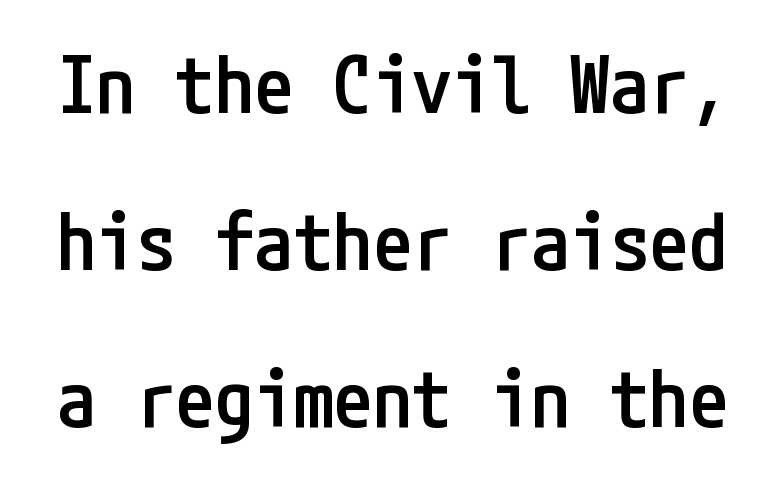
{"serif": "no", "italic": "no", "bold": "semi", "weight": "semibold", "width": "condensed", "stroke_contrast": "low", "x_height": "medium", "underline": "no", "line_spacing": "loose", "line_spacing_ratio": 1.99, "letter_spacing": "normal", "letter_spacing_em": 0.0, "glyph_px": 79}
